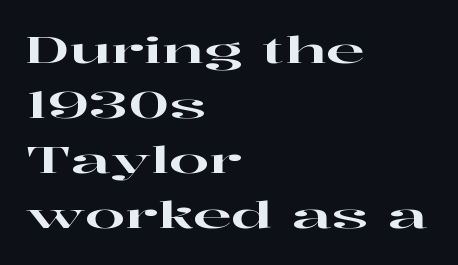
The image shows 36 px wide serif type, upright; set left-aligned, normal line spacing (1.53x), normal letter spacing, not underlined; high stroke contrast and a medium x-height.
